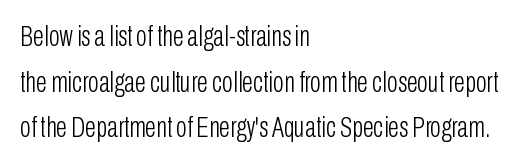
The image shows 29 px light, condensed sans-serif type, upright; set left-aligned, normal line spacing (1.57x), normal letter spacing, not underlined; low stroke contrast and a medium x-height.
